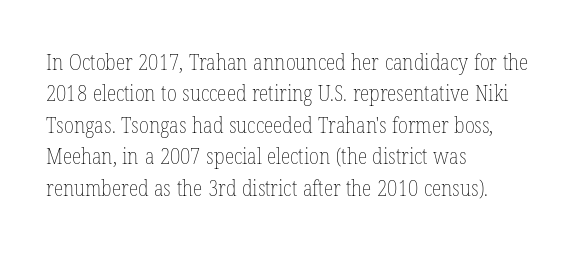
{"italic": "no", "bold": "no", "underline": "no", "align": "left", "line_spacing": "normal", "line_spacing_ratio": 1.43, "letter_spacing": "normal", "letter_spacing_em": 0.0, "glyph_px": 22}
